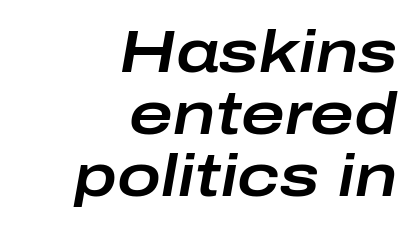
Q: Is the text italic (slanted)? A: Yes, it leans right by about 10 degrees.
Q: Is the text underlined? A: No.
Q: How is the paragraph aligned? A: Right-aligned.
Q: Is the spacing between letters normal or unusually wide? A: Normal.
Q: Is the spacing between lines tight, normal or loose? A: Tight.
Q: Width (condensed, normal, or wide)? A: Wide.
Q: Stroke contrast? A: Low.
Q: x-height? A: Medium.
Q: Monospaced? A: No.
